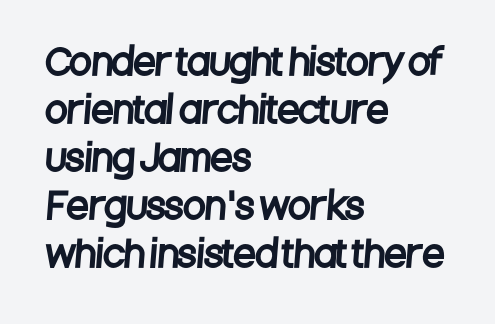
Q: Is the typeface a serif or a sans-serif typeface? A: Sans-serif.
Q: Is the text underlined? A: No.
Q: How is the paragraph aligned? A: Left-aligned.
Q: Is the spacing between letters normal or unusually wide? A: Normal.
Q: Is the spacing between lines tight, normal or loose? A: Normal.
Q: Width (condensed, normal, or wide)? A: Condensed.
Q: Stroke contrast? A: Low.
Q: x-height? A: Large.
Q: Monospaced? A: No.
